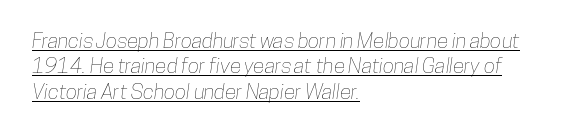
The letters sit at their default tracking, neither squeezed nor spread. Teacher's note: observe the even left margin — that is flush-left alignment. The specimen includes a rule beneath the text block's lines.
